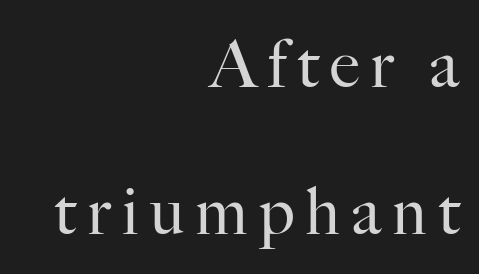
In terms of leading, this rendering errs on the spacious side. Honestly, there is no underline to notice here at all. The axis of the letterforms is exactly vertical. The strokes carry an ordinary text weight at most. This rendering uses right alignment, leaving the left contour irregular. Yep, those are serifs on the letters.
